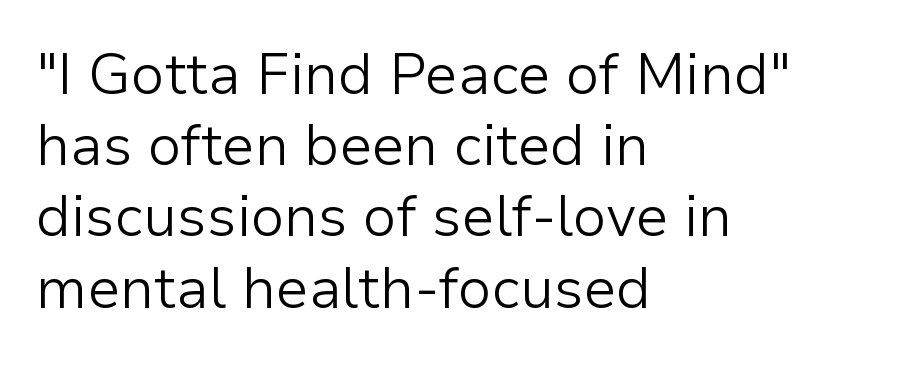
{"serif": "no", "italic": "no", "bold": "no", "weight": "light", "width": "normal", "stroke_contrast": "low", "x_height": "medium", "monospaced": "no", "underline": "no", "align": "left", "line_spacing": "normal", "line_spacing_ratio": 1.25, "letter_spacing": "normal", "letter_spacing_em": 0.0, "glyph_px": 57}
